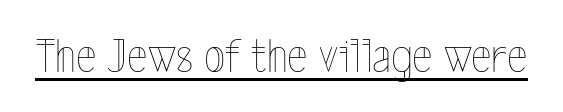
{"italic": "no", "bold": "no", "weight": "thin", "width": "condensed", "x_height": "medium", "monospaced": "no", "underline": "yes", "letter_spacing": "normal", "letter_spacing_em": 0.0, "glyph_px": 49}
